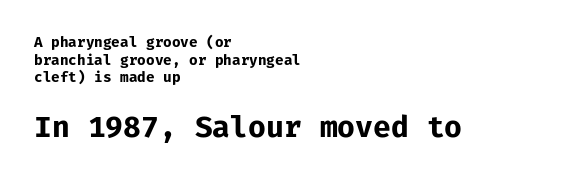
Q: Is the text bold? A: Yes.
Q: Is the text italic (slanted)? A: No, it is upright.
Q: Is the typeface a serif or a sans-serif typeface? A: Sans-serif.
Q: Is the text underlined? A: No.
Q: How is the paragraph aligned? A: Left-aligned.
Q: Is the spacing between letters normal or unusually wide? A: Normal.
Q: Is the spacing between lines tight, normal or loose? A: Normal.
Q: Which block of text is set in a larger size, the first (top) or the second (bottom)? A: The second (bottom) one.
Q: Width (condensed, normal, or wide)? A: Normal.
Q: Stroke contrast? A: Low.
Q: x-height? A: Medium.
Q: Monospaced? A: Yes.
